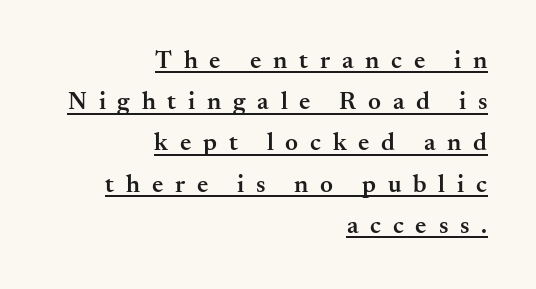
Q: Is the text bold? A: Semi-bold.
Q: Is the text italic (slanted)? A: No, it is upright.
Q: Is the text underlined? A: Yes.
Q: How is the paragraph aligned? A: Right-aligned.
Q: Is the spacing between letters normal or unusually wide? A: Unusually wide.
Q: Is the spacing between lines tight, normal or loose? A: Normal.
